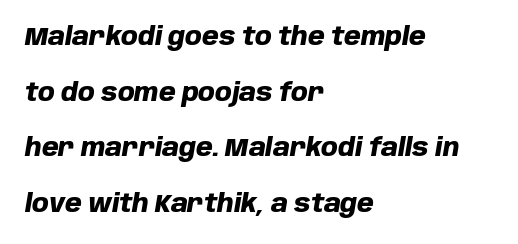
Q: Is the text bold? A: Yes.
Q: Is the text italic (slanted)? A: Yes, it leans right by about 10 degrees.
Q: Is the text underlined? A: No.
Q: How is the paragraph aligned? A: Left-aligned.
Q: Is the spacing between letters normal or unusually wide? A: Normal.
Q: Is the spacing between lines tight, normal or loose? A: Loose.
